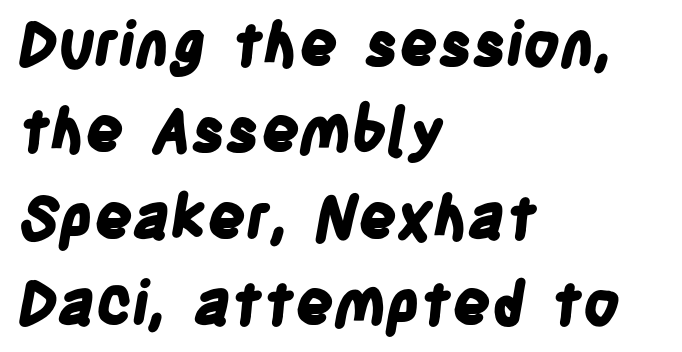
Does extra space separate the letters? No, they use regular spacing. Is the type bold? Yes — the strokes are clearly thick and heavy. Note the varied advance widths — an 'i' is clearly narrower than an 'm'. Compared with a centered layout, this one pins lines to the left instead.
